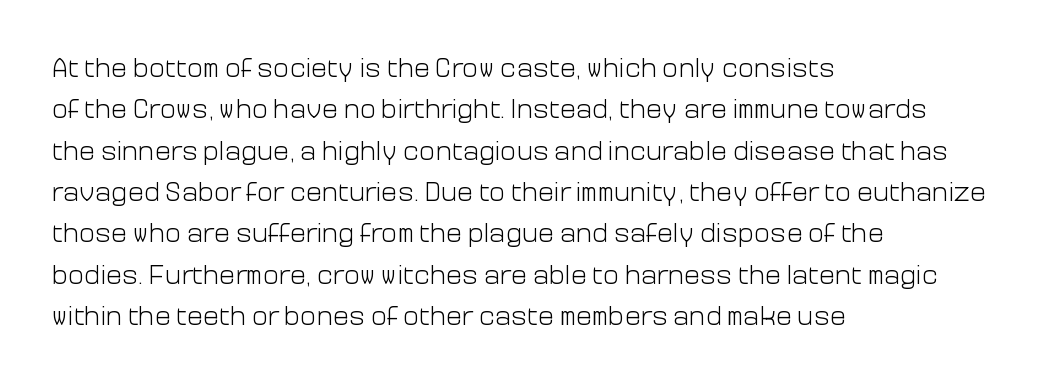
The image shows 27 px text type, upright; set left-aligned, normal line spacing (1.53x), normal letter spacing, not underlined.
